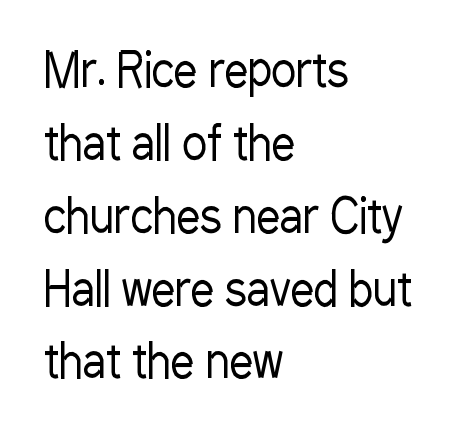
{"serif": "no", "italic": "no", "bold": "no", "weight": "regular", "width": "condensed", "stroke_contrast": "low", "x_height": "medium", "monospaced": "no", "underline": "no", "align": "left", "line_spacing": "normal", "line_spacing_ratio": 1.55, "letter_spacing": "normal", "letter_spacing_em": 0.0, "glyph_px": 47}
